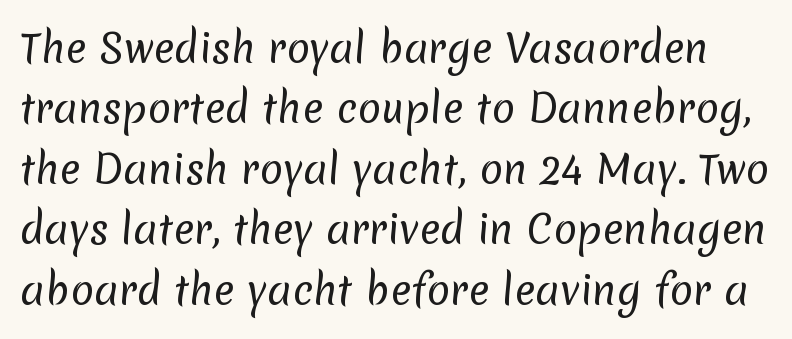
The image shows 39 px regular-weight sans-serif type; set normal line spacing (1.55x), normal letter spacing, not underlined; low stroke contrast and a medium x-height.
